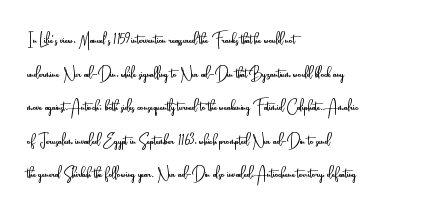
Does the leading feel generous? No, just average. Letters rest on an invisible, unmarked baseline. Heft: none added — not bold. Typeset ragged right — the left edge is the straight one.
